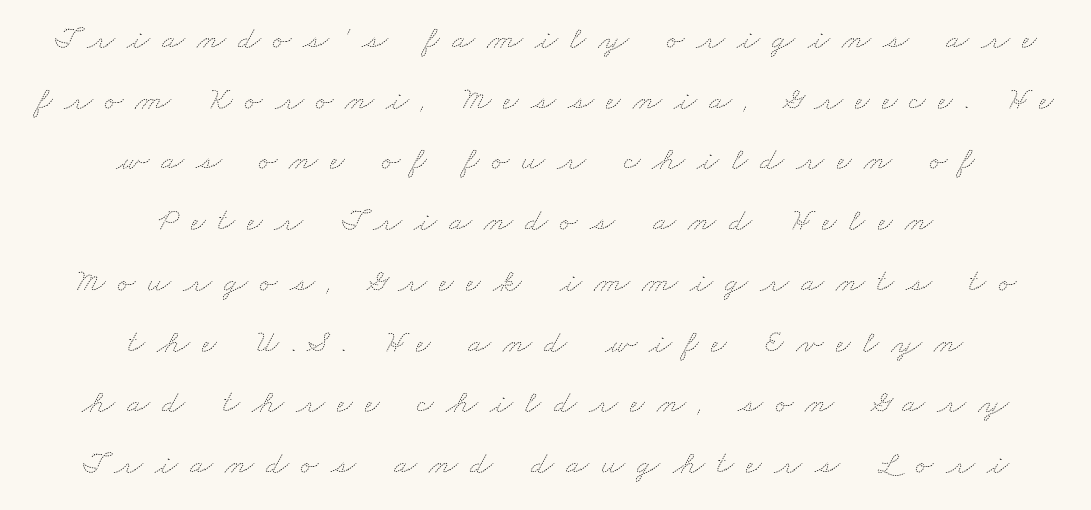
The rendering uses natural spacing where letterforms have individual widths. No chunkiness to these letters — they're not bold. Has an underline been added? It has not. Look at the tracking — it's clearly loosened, letters drifting apart. The paragraph shown floats in the horizontal middle.
